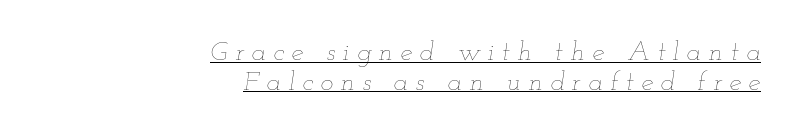
Compared with typical paragraphs, the rows here are closer together. The font's italic variant was chosen for this text. A quiet, ordinary-to-light weight characterises the typeface. Reading down the block, your eye finds every line finishing at a fixed right position.
